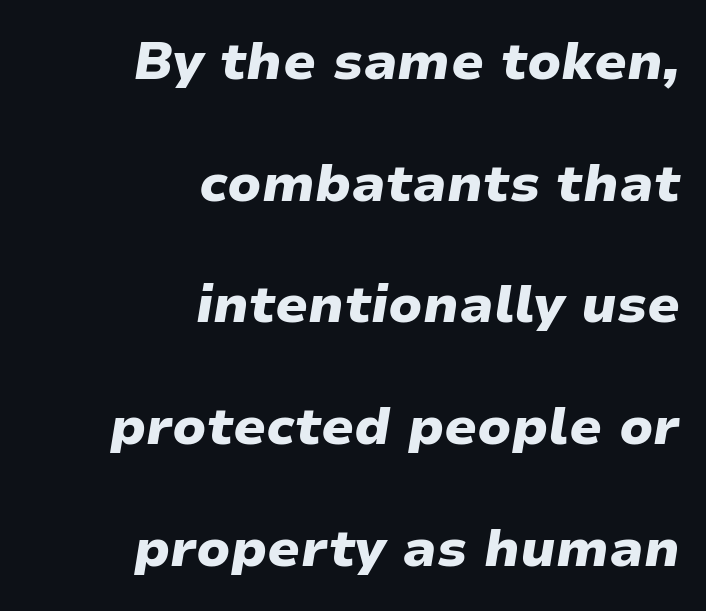
Yep, that's italic — everything's leaning. Only glyphs here, with clear space below each row. Which margin do the lines hug? The right one — the left edge is uneven. Character widths vary here, with narrow letters taking less room than wide ones.
